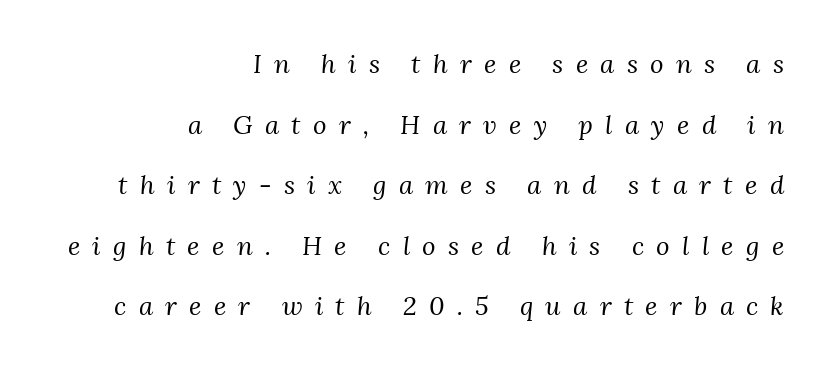
The image shows 26 px text type, italic (leaning right); set right-aligned, loose line spacing (2.33x), unusually wide letter spacing (+0.47 em), not underlined.
